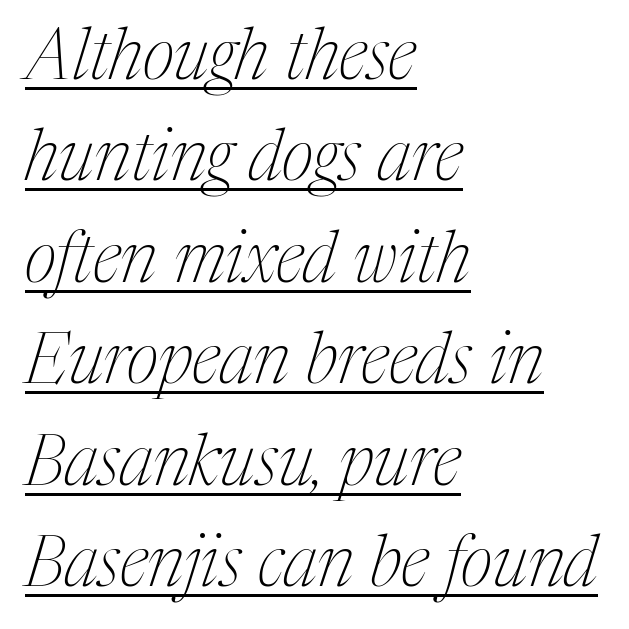
The image shows 70 px thin, condensed serif type, italic (leaning right); set left-aligned, normal line spacing (1.45x), normal letter spacing, underlined; medium stroke contrast and a medium x-height.
